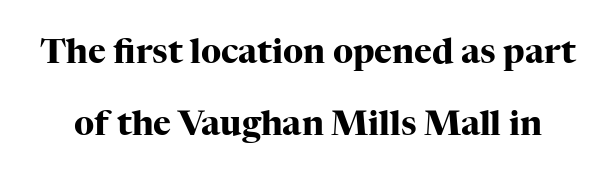
{"serif": "yes", "italic": "no", "bold": "yes", "weight": "heavy", "width": "normal", "stroke_contrast": "high", "x_height": "medium", "monospaced": "no", "underline": "no", "line_spacing": "loose", "line_spacing_ratio": 2.13, "letter_spacing": "normal", "letter_spacing_em": 0.0, "glyph_px": 34}
